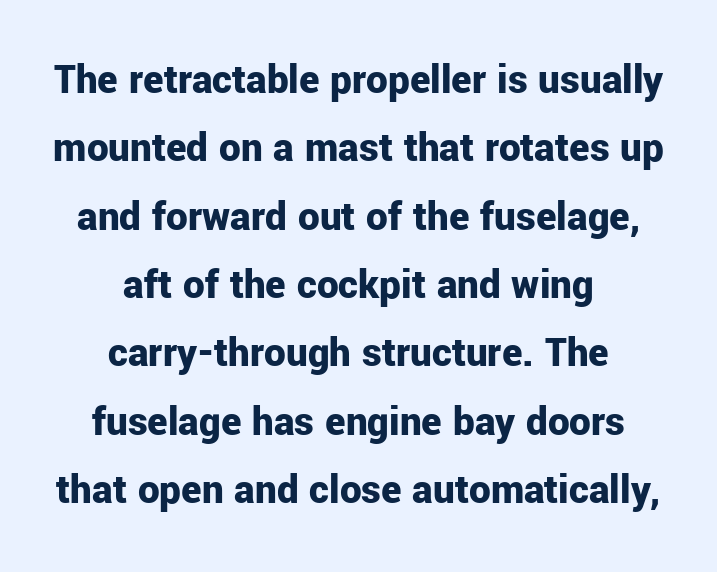
The passage shown has conventional tracking throughout. Font category for this specimen: sans-serif. Horizontal alignment here is central, giving a formal, balanced look. A typesetter would call this proportional, since set widths differ per character. The foot of each line stays bare and open.
